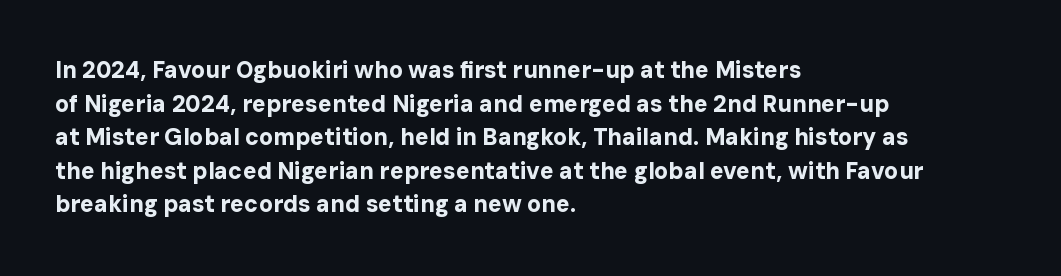
The image shows 23 px bold type, upright; set left-aligned, normal line spacing (1.46x), normal letter spacing, not underlined.
